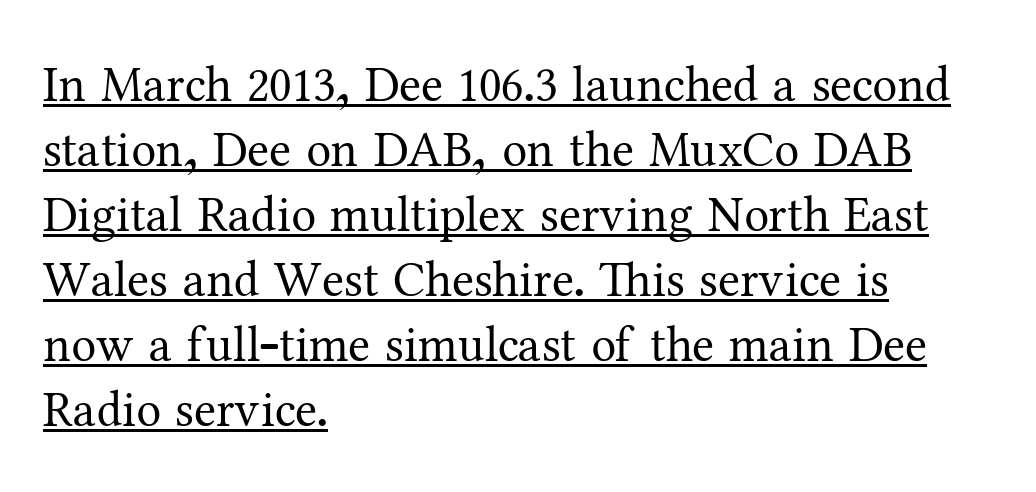
The image shows 50 px regular-weight serif type, upright; set left-aligned, normal line spacing (1.3x), normal letter spacing, underlined; medium stroke contrast and a medium x-height.
